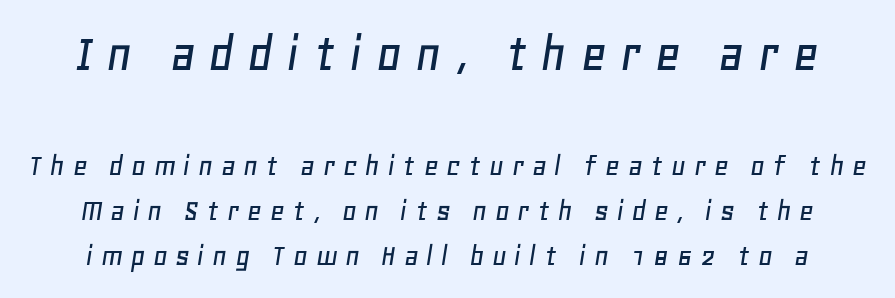
Q: Is the text italic (slanted)? A: Yes, it leans right by about 11 degrees.
Q: Is the text underlined? A: No.
Q: Is the spacing between letters normal or unusually wide? A: Unusually wide.
Q: Is the spacing between lines tight, normal or loose? A: Normal.
Q: Which block of text is set in a larger size, the first (top) or the second (bottom)? A: The first (top) one.
Q: Width (condensed, normal, or wide)? A: Normal.
Q: Stroke contrast? A: Low.
Q: x-height? A: Large.
Q: Monospaced? A: No.
